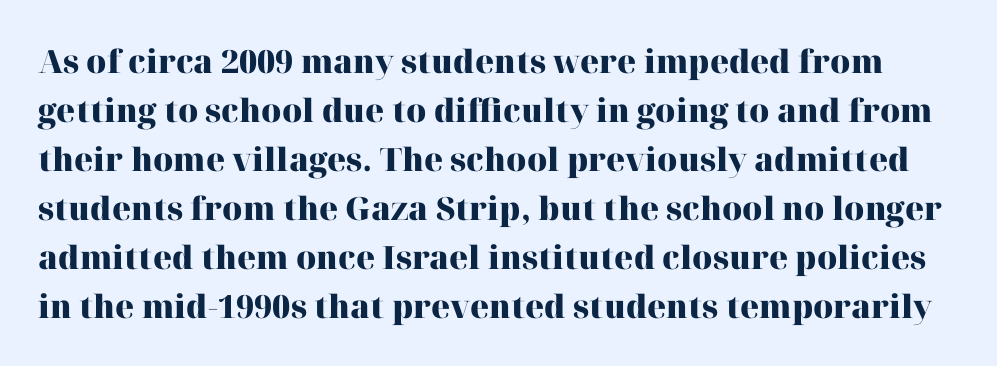
The face used here has the dense, thick strokes of a bold. The space between consecutive lines is moderate. Words appear dense and cohesive because spacing is normal. Italic? Not at all — the glyphs are vertical. The type family on display is of the serif kind. A typesetter would call this proportional, since set widths differ per character.
